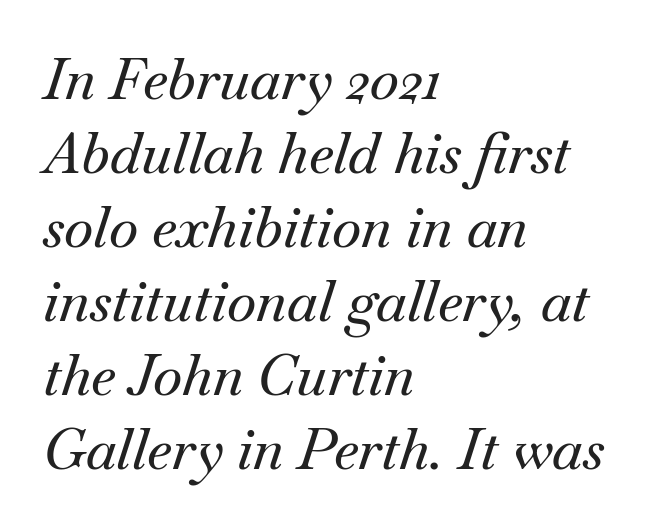
The image shows 56 px serif type, italic (leaning right); set left-aligned, normal line spacing (1.32x), normal letter spacing, not underlined; medium stroke contrast and a small x-height.
